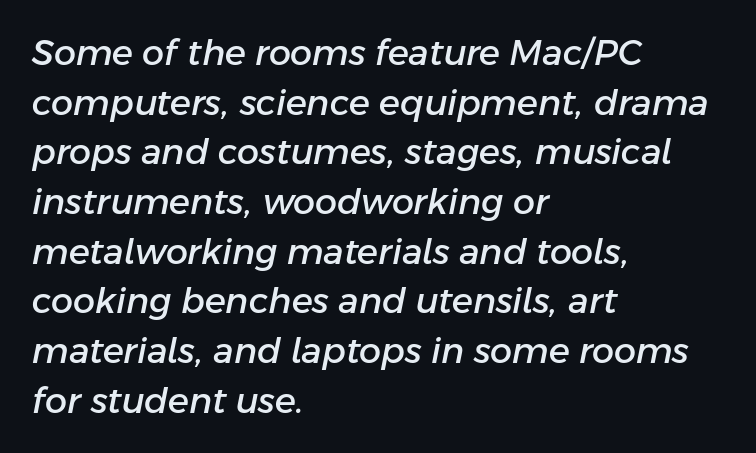
The specimen reads as italic at a glance. No word sits above an underline. Typeset ragged right — the left edge is the straight one. Spacing verdict: proportional, widths tailored to each character. Look at the tracking — it's just the regular setting, nothing added. One glance says typical: line gaps are just what's usual.
